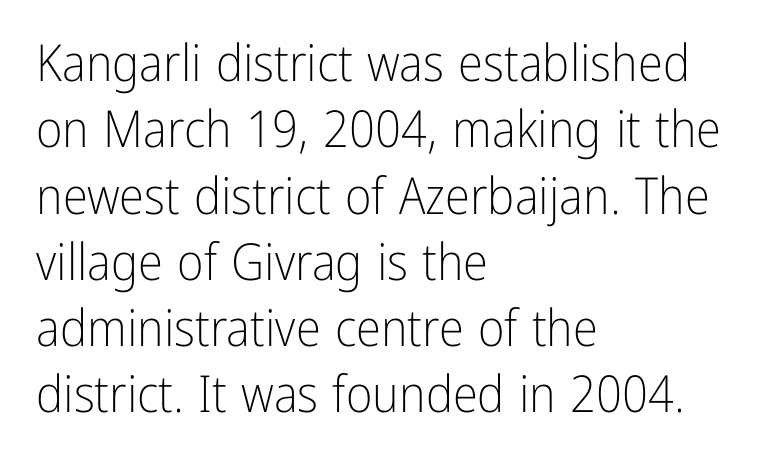
{"serif": "no", "italic": "no", "bold": "no", "weight": "light", "width": "condensed", "stroke_contrast": "low", "x_height": "medium", "monospaced": "no", "underline": "no", "align": "left", "line_spacing": "normal", "line_spacing_ratio": 1.3, "letter_spacing": "normal", "letter_spacing_em": 0.0, "glyph_px": 51}
